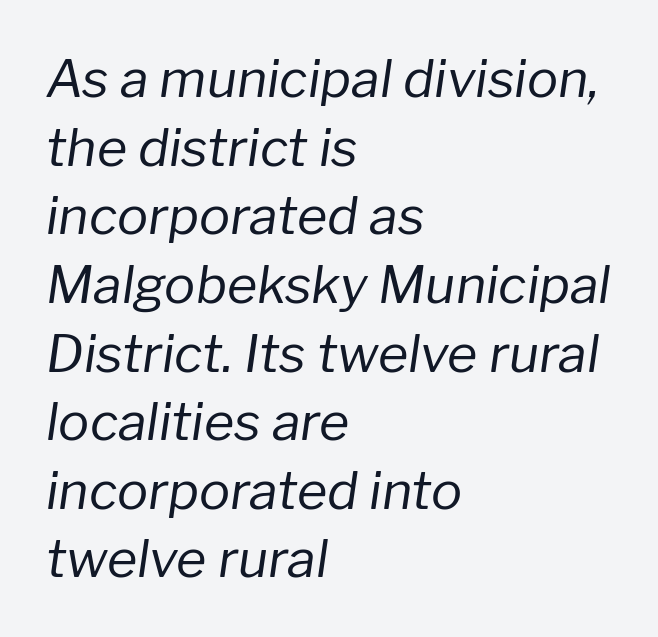
Q: Is the text bold? A: No.
Q: Is the text italic (slanted)? A: Yes, it leans right by about 8 degrees.
Q: Is the text underlined? A: No.
Q: How is the paragraph aligned? A: Left-aligned.
Q: Is the spacing between letters normal or unusually wide? A: Normal.
Q: Is the spacing between lines tight, normal or loose? A: Normal.
Q: Width (condensed, normal, or wide)? A: Normal.
Q: Stroke contrast? A: Low.
Q: x-height? A: Medium.
Q: Monospaced? A: No.
